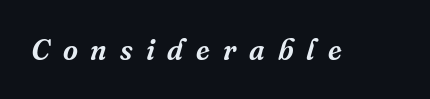
{"serif": "yes", "italic": "yes", "lean": "right", "slant_degrees": 16, "width": "normal", "stroke_contrast": "medium", "x_height": "medium", "monospaced": "no", "underline": "no", "letter_spacing": "wide", "letter_spacing_em": 0.45, "glyph_px": 29}
